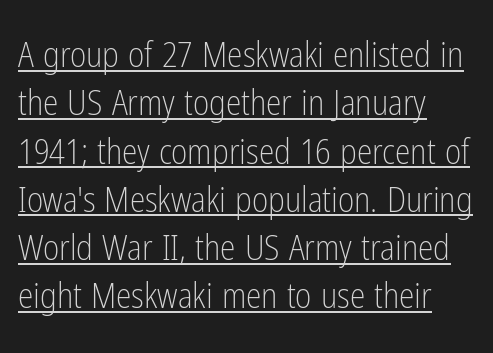
Compared with a centered layout, this one pins lines to the left instead. Caption: lettering with a line underneath. Ascenders rise straight up at ninety degrees. The letters advance in unequal steps, a hallmark of proportional type. Unlike a traditional serif, this face leaves its strokes unadorned. Tracking here is standard; glyphs follow each other at the usual distance.
